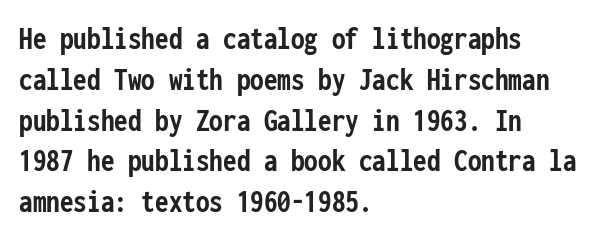
Unmarked baselines from the first word to the last. No extra tracking has been applied to these lines. Grotesque or geometric, the face here clearly has no serifs. The letters are bold, with thick, heavy strokes. These lines were composed using upright roman letters.
